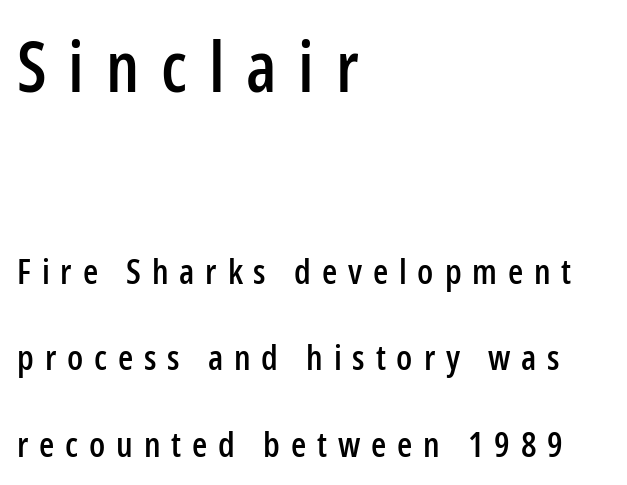
Q: Is the text italic (slanted)? A: No, it is upright.
Q: Is the typeface a serif or a sans-serif typeface? A: Sans-serif.
Q: Is the text underlined? A: No.
Q: How is the paragraph aligned? A: Left-aligned.
Q: Is the spacing between letters normal or unusually wide? A: Unusually wide.
Q: Is the spacing between lines tight, normal or loose? A: Loose.
Q: Which block of text is set in a larger size, the first (top) or the second (bottom)? A: The first (top) one.
Q: Width (condensed, normal, or wide)? A: Condensed.
Q: Stroke contrast? A: Low.
Q: x-height? A: Medium.
Q: Monospaced? A: No.
